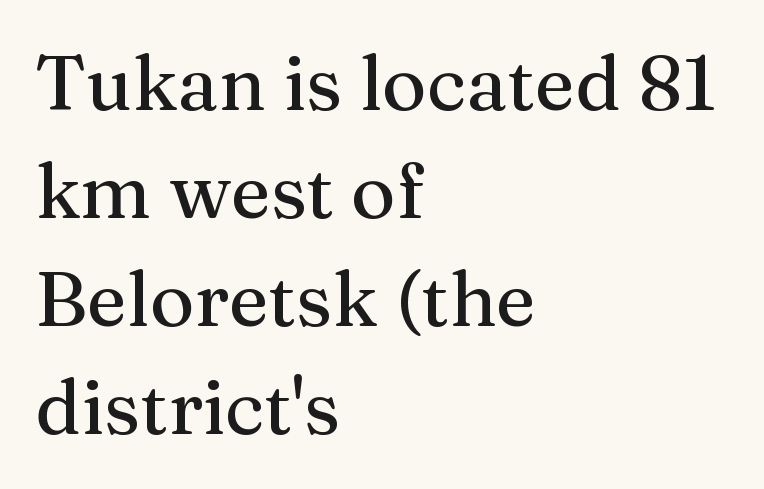
The image shows 76 px serif type, upright; set left-aligned, normal line spacing (1.42x), normal letter spacing, not underlined; medium stroke contrast and a medium x-height.
